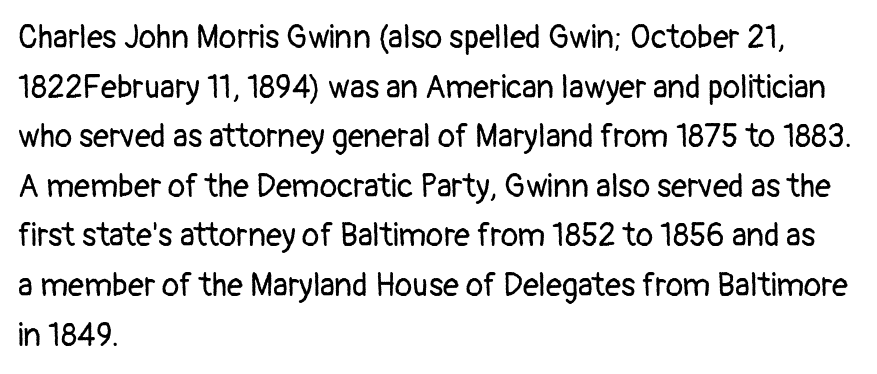
Q: Is the text bold? A: No.
Q: Is the text italic (slanted)? A: No, it is upright.
Q: Is the typeface a serif or a sans-serif typeface? A: Sans-serif.
Q: Is the text underlined? A: No.
Q: How is the paragraph aligned? A: Left-aligned.
Q: Is the spacing between letters normal or unusually wide? A: Normal.
Q: Is the spacing between lines tight, normal or loose? A: Normal.
Q: Width (condensed, normal, or wide)? A: Normal.
Q: Stroke contrast? A: Low.
Q: x-height? A: Medium.
Q: Monospaced? A: No.
